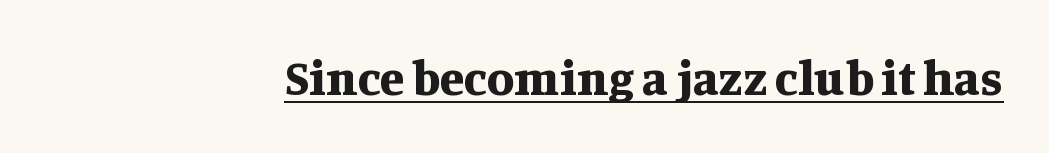
Plenty of ink on the page — the face is bold. Letterform terminals end in serifs throughout the passage. Somebody hit Ctrl+U on this one — the words are underlined. Inter-character spacing is left at the font's built-in metrics.
